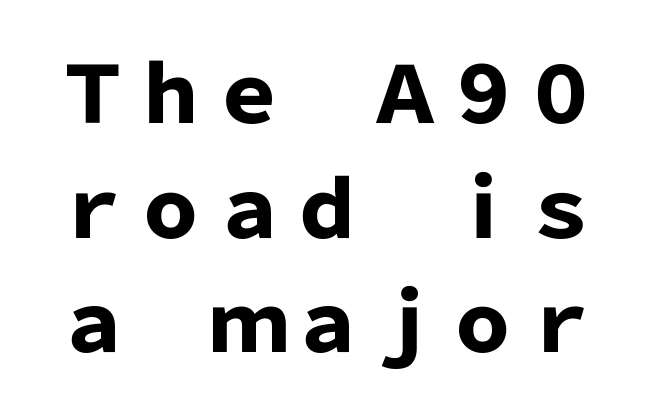
The image shows 78 px heavy sans-serif type, upright; set normal line spacing (1.47x), normal letter spacing, not underlined; low stroke contrast and a medium x-height.
